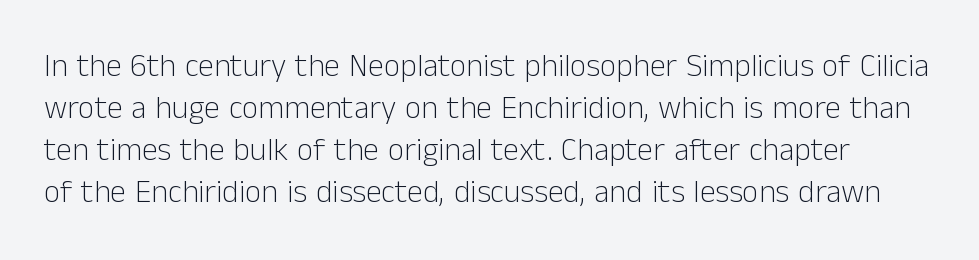
Q: Is the text bold? A: No.
Q: Is the text italic (slanted)? A: No, it is upright.
Q: Is the typeface a serif or a sans-serif typeface? A: Sans-serif.
Q: Is the text underlined? A: No.
Q: Is the spacing between letters normal or unusually wide? A: Normal.
Q: Is the spacing between lines tight, normal or loose? A: Normal.
Q: Width (condensed, normal, or wide)? A: Normal.
Q: Stroke contrast? A: Low.
Q: x-height? A: Medium.
Q: Monospaced? A: No.
